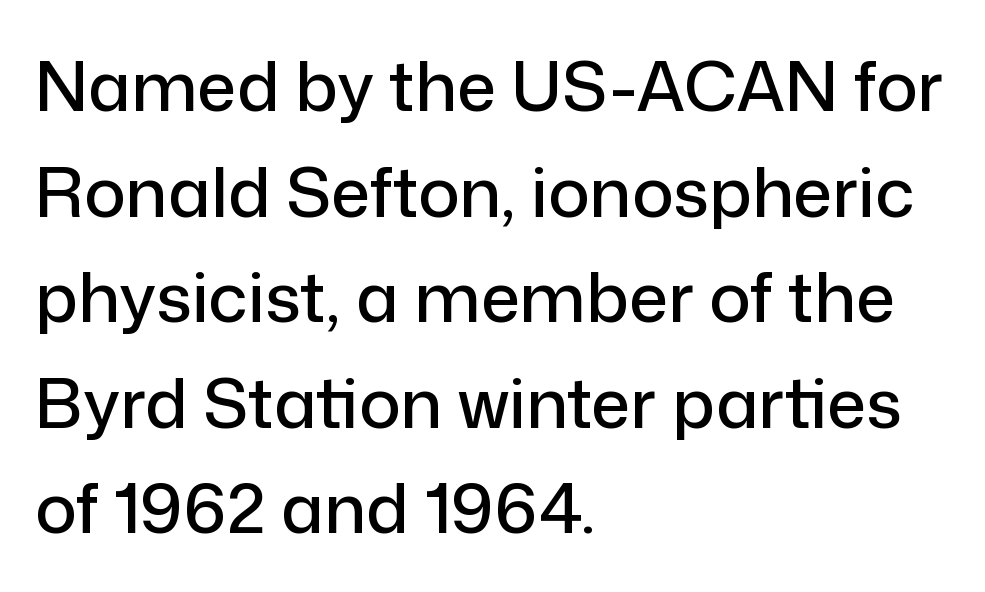
The designer went with a sans here, leaving each stem footless. Each line starts at the same left margin while the right side varies. This is the regular roman posture of the typeface. The line texture is even and compact thanks to regular tracking. The face used here is proportionally spaced, like ordinary book or web type.
